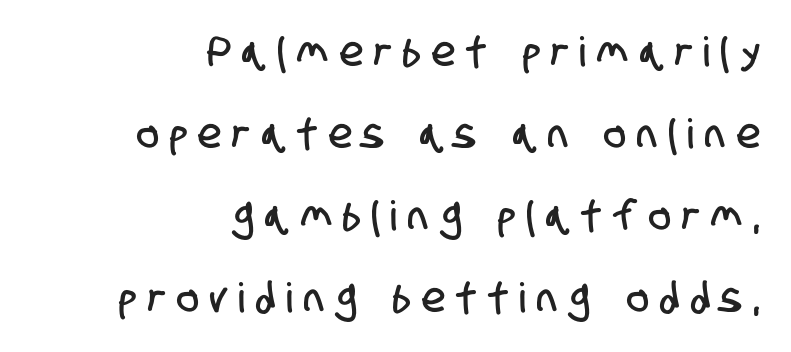
Q: Is the typeface a serif or a sans-serif typeface? A: Sans-serif.
Q: Is the text underlined? A: No.
Q: How is the paragraph aligned? A: Right-aligned.
Q: Is the spacing between letters normal or unusually wide? A: Unusually wide.
Q: Is the spacing between lines tight, normal or loose? A: Loose.
Q: Width (condensed, normal, or wide)? A: Condensed.
Q: Stroke contrast? A: Low.
Q: x-height? A: Large.
Q: Monospaced? A: No.
